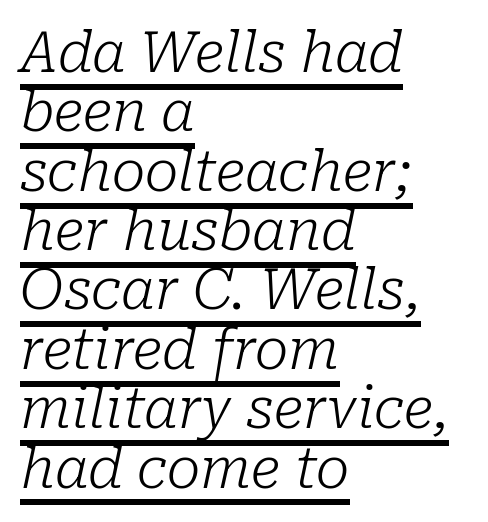
The image shows 56 px light serif type, italic (leaning right); set left-aligned, tight line spacing (1.06x), normal letter spacing, underlined; low stroke contrast and a medium x-height.
